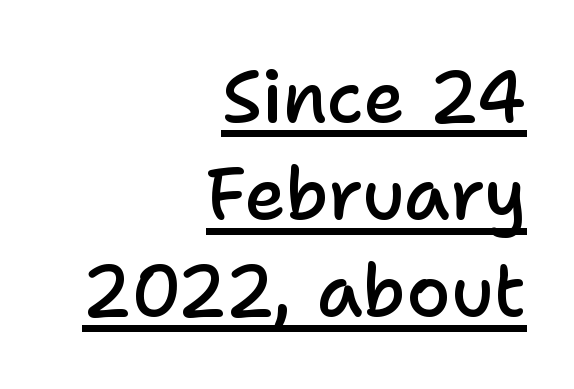
The image shows 72 px semibold sans-serif type, upright; set right-aligned, normal line spacing (1.35x), normal letter spacing, underlined; low stroke contrast and a medium x-height.
